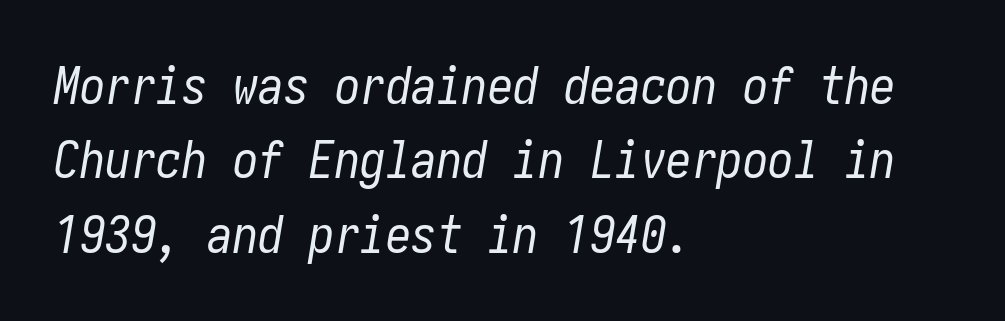
Q: Is the text bold? A: No.
Q: Is the text italic (slanted)? A: Yes, it leans right by about 10 degrees.
Q: Is the text underlined? A: No.
Q: How is the paragraph aligned? A: Left-aligned.
Q: Is the spacing between letters normal or unusually wide? A: Normal.
Q: Is the spacing between lines tight, normal or loose? A: Normal.
Q: Width (condensed, normal, or wide)? A: Condensed.
Q: Stroke contrast? A: Low.
Q: x-height? A: Medium.
